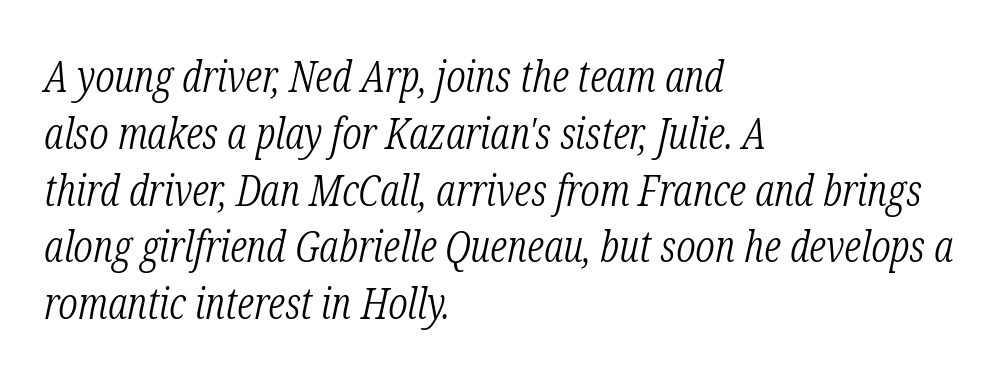
The line texture is even and compact thanks to regular tracking. Italic: yes, the glyphs are oblique. Does the type have serifs? Yes, each stem ends in a small foot. These glyphs show unthickened strokes, regular width or finer.
